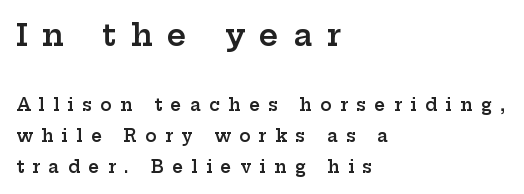
Q: Is the text bold? A: Semi-bold.
Q: Is the text italic (slanted)? A: No, it is upright.
Q: Is the typeface a serif or a sans-serif typeface? A: Serif.
Q: Is the text underlined? A: No.
Q: How is the paragraph aligned? A: Left-aligned.
Q: Is the spacing between letters normal or unusually wide? A: Unusually wide.
Q: Which block of text is set in a larger size, the first (top) or the second (bottom)? A: The first (top) one.
Q: Width (condensed, normal, or wide)? A: Wide.
Q: Stroke contrast? A: Low.
Q: x-height? A: Medium.
Q: Monospaced? A: No.
